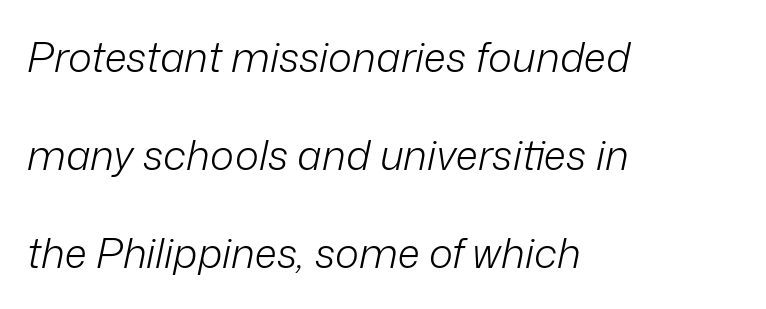
The gaps between neighbouring characters are ordinary and unremarkable. The cut favours lightness, reaching ordinary text weight at its darkest. Alignment: flush left. Note the varied advance widths — an 'i' is clearly narrower than an 'm'. Words float on clear page, feet unadorned.
